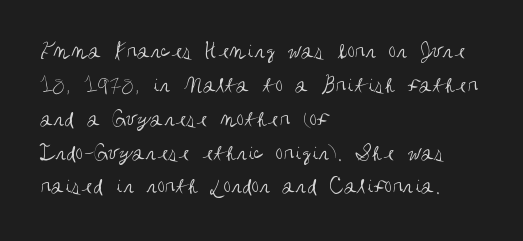
The image shows 24 px text type; set left-aligned, normal line spacing (1.41x), normal letter spacing, not underlined.
